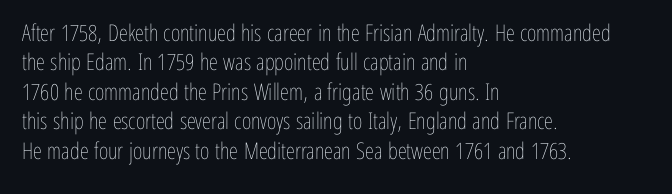
It's the straight-up-and-down kind of type. The face used here is rendered with its standard letterfit. The setting favours the left margin, as ordinary paragraphs usually do. This is not heavy type; no bold has been used. Interline gaps are of average width in this sample.
